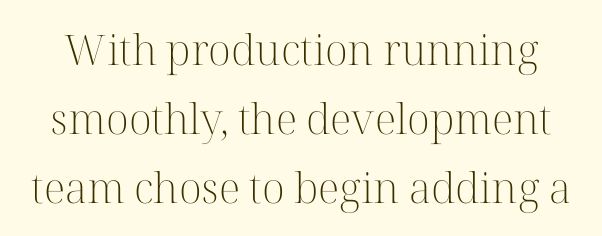
The face used here is seriffed, in the tradition of book romans. Every character sits straight up, as roman type does. The rendering uses natural spacing where letterforms have individual widths. Line spacing here is normal. The face used here is rendered with its standard letterfit.
